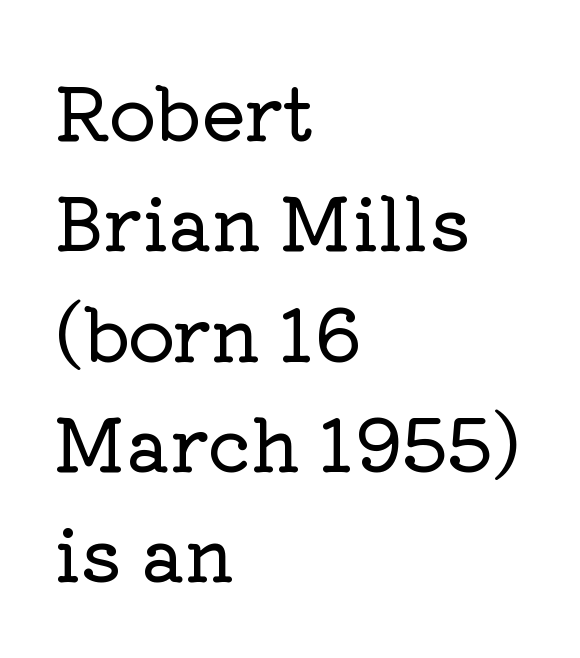
The image shows 74 px serif type, upright; set left-aligned, normal line spacing (1.49x), normal letter spacing, not underlined; low stroke contrast and a medium x-height.
